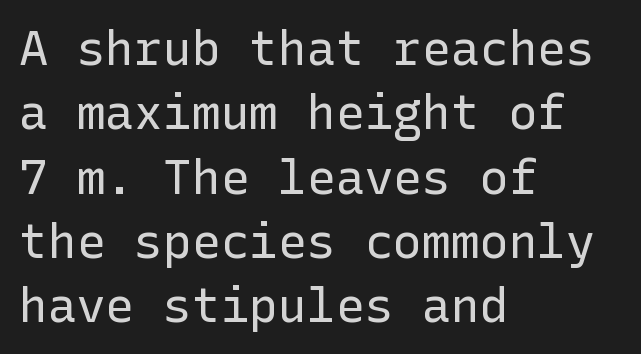
{"serif": "no", "italic": "no", "bold": "no", "weight": "regular", "width": "normal", "stroke_contrast": "low", "x_height": "medium", "underline": "no", "align": "left", "line_spacing": "normal", "line_spacing_ratio": 1.34, "letter_spacing": "normal", "letter_spacing_em": 0.0, "glyph_px": 48}
